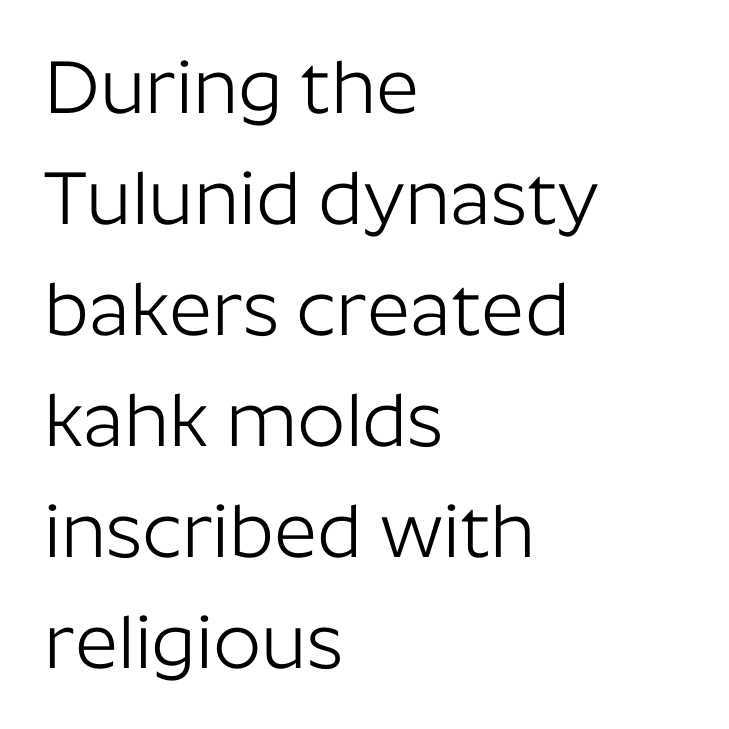
{"serif": "no", "italic": "no", "bold": "no", "weight": "light", "width": "normal", "stroke_contrast": "low", "x_height": "medium", "monospaced": "no", "underline": "no", "align": "left", "line_spacing": "normal", "line_spacing_ratio": 1.48, "letter_spacing": "normal", "letter_spacing_em": 0.0, "glyph_px": 75}
